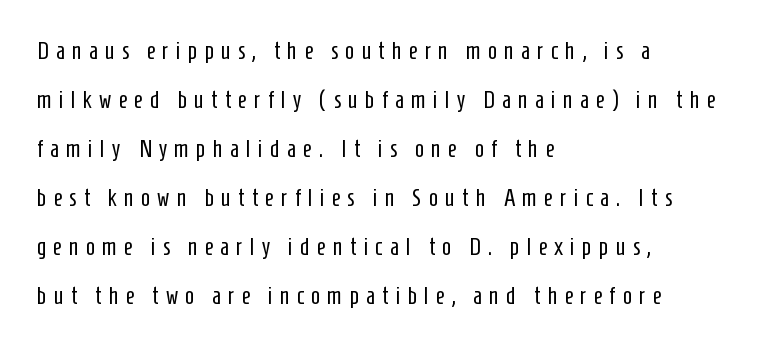
The image shows 24 px text type, upright; set left-aligned, loose line spacing (2.04x), unusually wide letter spacing (+0.3 em), not underlined.
